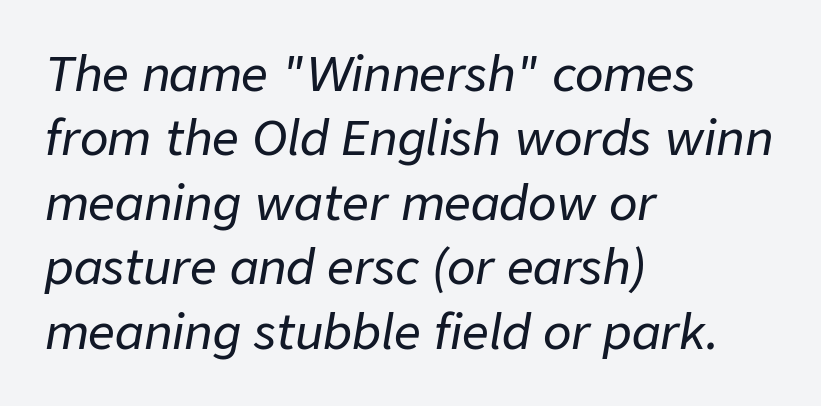
Honestly, the letter spacing is just normal — you wouldn't notice it. Compared with a centered layout, this one pins lines to the left instead. Any mark beneath the type? The region is blank. These lines sit exactly where default settings would place them.
